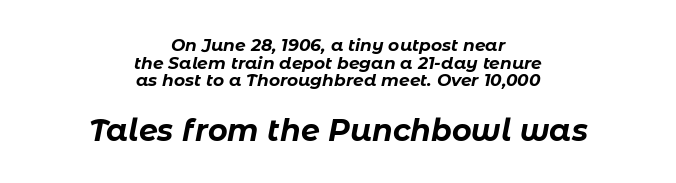
{"italic": "yes", "lean": "right", "slant_degrees": 11, "bold": "yes", "weight": "bold", "width": "normal", "stroke_contrast": "low", "x_height": "medium", "monospaced": "no", "underline": "no", "align": "center", "line_spacing": "tight", "line_spacing_ratio": 1.03, "letter_spacing": "normal", "letter_spacing_em": 0.0, "larger_block": "second", "size_ratio": 1.76, "glyph_px": 30}
